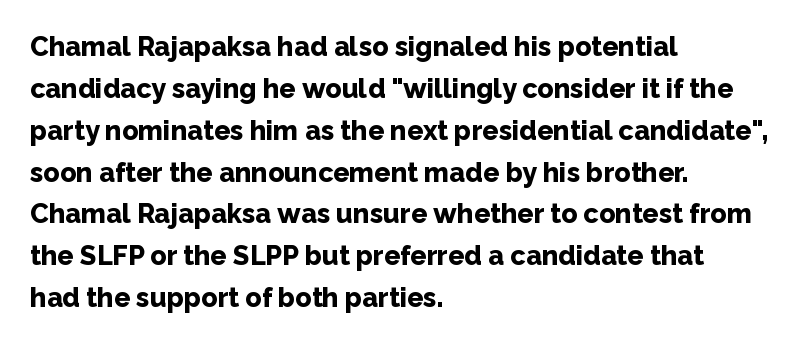
The face used here has the dense, thick strokes of a bold. Students, observe: this is what conventionally led text looks like. Notice how the stems are strictly vertical — no italics here. The setting favours the left margin, as ordinary paragraphs usually do.
